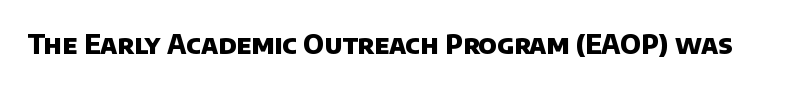
Set as a true bold cut, around the 700 mark. No word sits above an underline. Nothing unusual about the tracking: characters are spaced as the font intends.
